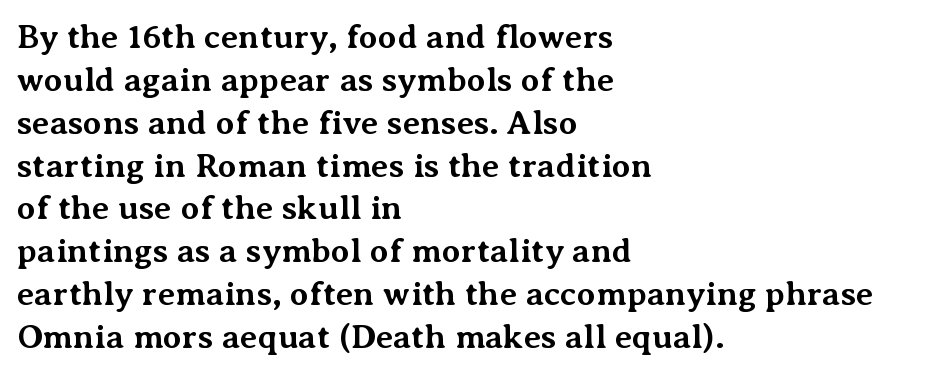
Q: Is the text bold? A: Yes.
Q: Is the text italic (slanted)? A: No, it is upright.
Q: Is the typeface a serif or a sans-serif typeface? A: Serif.
Q: Is the text underlined? A: No.
Q: How is the paragraph aligned? A: Left-aligned.
Q: Is the spacing between letters normal or unusually wide? A: Normal.
Q: Is the spacing between lines tight, normal or loose? A: Normal.
Q: Width (condensed, normal, or wide)? A: Normal.
Q: Stroke contrast? A: Medium.
Q: x-height? A: Medium.
Q: Monospaced? A: No.
